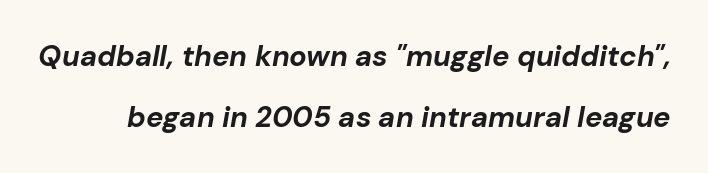
Q: Is the text bold? A: Yes.
Q: Is the text italic (slanted)? A: Yes, it leans right by about 10 degrees.
Q: Is the text underlined? A: No.
Q: Is the spacing between letters normal or unusually wide? A: Normal.
Q: Is the spacing between lines tight, normal or loose? A: Loose.
Q: Width (condensed, normal, or wide)? A: Normal.
Q: Stroke contrast? A: Low.
Q: x-height? A: Medium.
Q: Monospaced? A: No.
